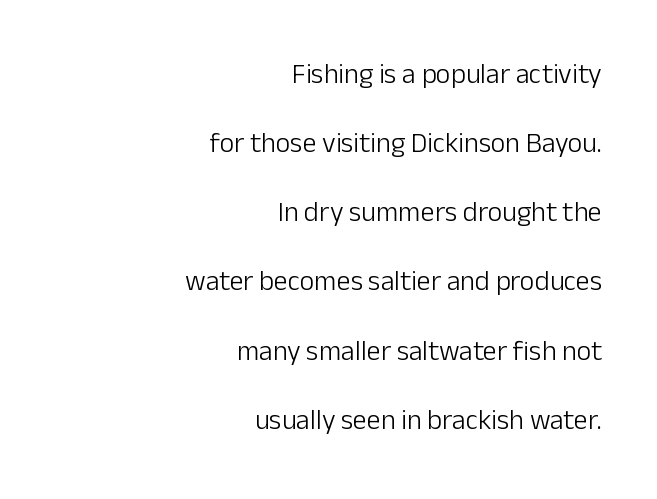
Q: Is the text bold? A: No.
Q: Is the text italic (slanted)? A: No, it is upright.
Q: Is the typeface a serif or a sans-serif typeface? A: Sans-serif.
Q: Is the text underlined? A: No.
Q: How is the paragraph aligned? A: Right-aligned.
Q: Is the spacing between letters normal or unusually wide? A: Normal.
Q: Is the spacing between lines tight, normal or loose? A: Loose.
Q: Width (condensed, normal, or wide)? A: Normal.
Q: Stroke contrast? A: Low.
Q: x-height? A: Medium.
Q: Monospaced? A: No.
